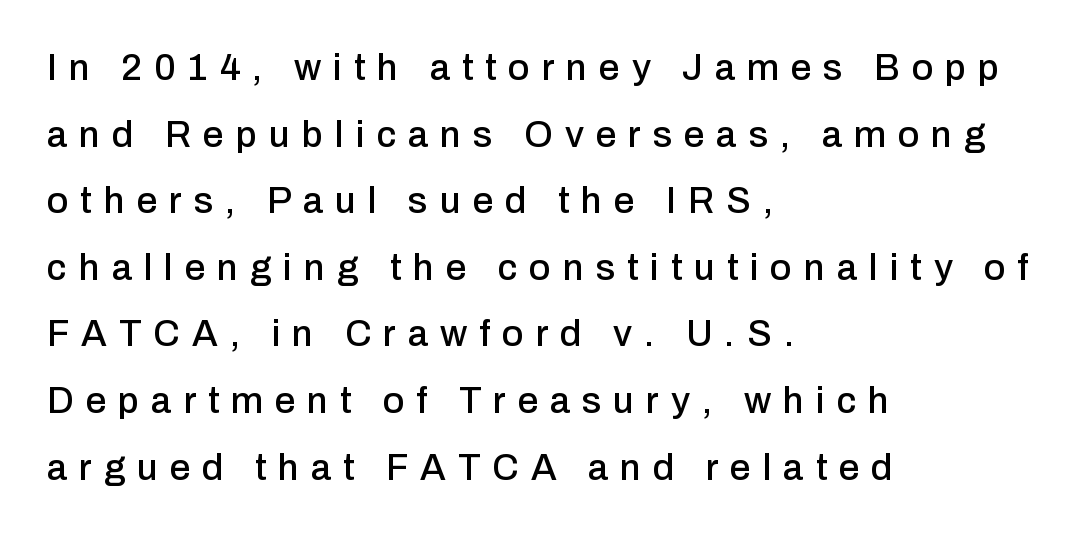
{"serif": "no", "italic": "no", "width": "normal", "stroke_contrast": "low", "x_height": "medium", "monospaced": "no", "underline": "no", "align": "left", "line_spacing_ratio": 1.8, "letter_spacing": "wide", "letter_spacing_em": 0.32, "glyph_px": 37}
